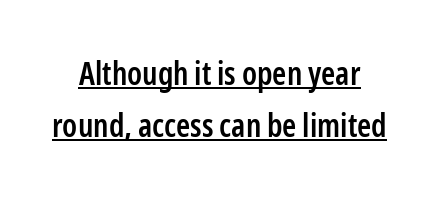
Q: Is the text bold? A: Semi-bold.
Q: Is the text italic (slanted)? A: No, it is upright.
Q: Is the typeface a serif or a sans-serif typeface? A: Sans-serif.
Q: Is the text underlined? A: Yes.
Q: Is the spacing between letters normal or unusually wide? A: Normal.
Q: Is the spacing between lines tight, normal or loose? A: Normal.
Q: Width (condensed, normal, or wide)? A: Condensed.
Q: Stroke contrast? A: Low.
Q: x-height? A: Medium.
Q: Monospaced? A: No.
